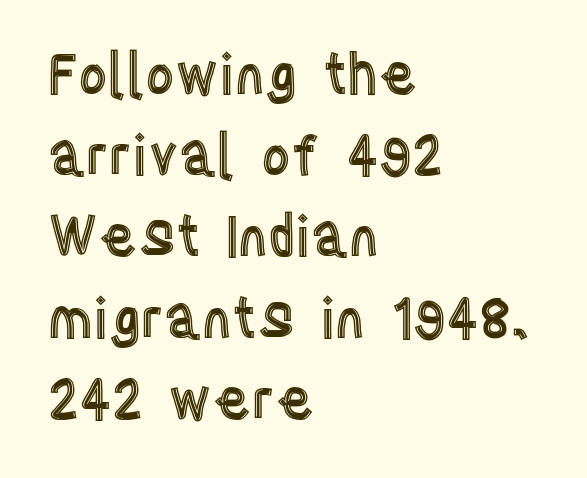
Q: Is the text italic (slanted)? A: No, it is upright.
Q: Is the text underlined? A: No.
Q: How is the paragraph aligned? A: Left-aligned.
Q: Is the spacing between letters normal or unusually wide? A: Normal.
Q: Is the spacing between lines tight, normal or loose? A: Normal.
Q: Width (condensed, normal, or wide)? A: Condensed.
Q: x-height? A: Large.
Q: Monospaced? A: No.
